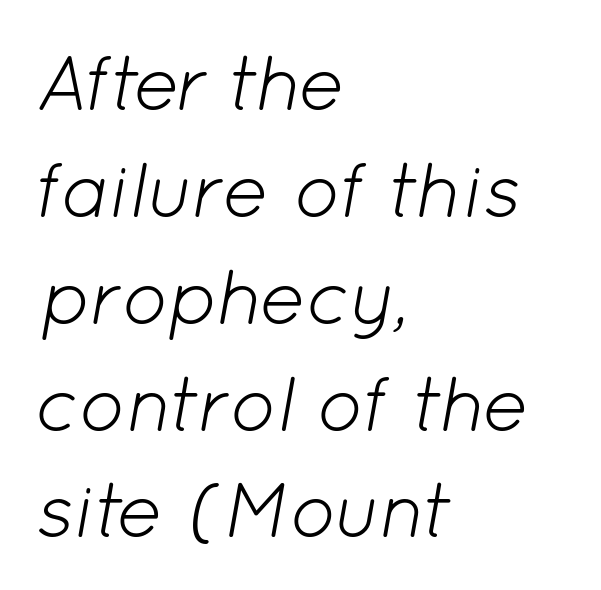
The passage shown is typed in a proportional face where columns would drift. One-word summary of the alignment: left. Type without underlining. Nobody touched the tracking dial on this one. Is the type slanted? Yes — the strokes lean at a clear angle. Baseline-to-baseline distance is the conventional proportion of letter height.
